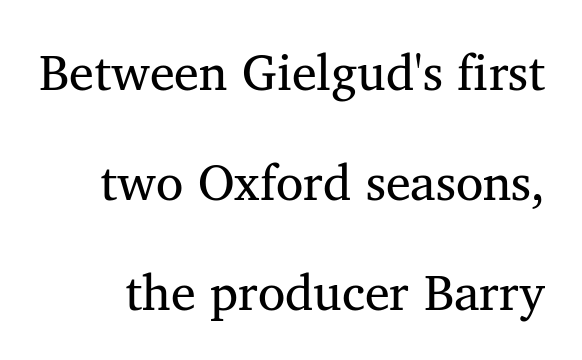
Q: Is the text bold? A: No.
Q: Is the text italic (slanted)? A: No, it is upright.
Q: Is the typeface a serif or a sans-serif typeface? A: Serif.
Q: Is the text underlined? A: No.
Q: Is the spacing between letters normal or unusually wide? A: Normal.
Q: Is the spacing between lines tight, normal or loose? A: Loose.
Q: Width (condensed, normal, or wide)? A: Normal.
Q: Stroke contrast? A: Medium.
Q: x-height? A: Medium.
Q: Monospaced? A: No.
